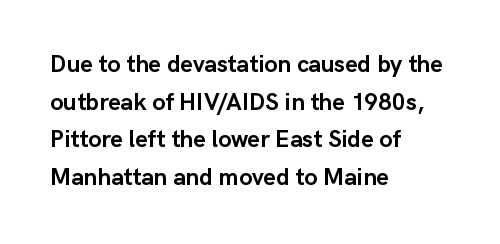
{"italic": "no", "bold": "yes", "underline": "no", "align": "left", "line_spacing": "normal", "line_spacing_ratio": 1.57, "letter_spacing": "normal", "letter_spacing_em": 0.0, "glyph_px": 24}
